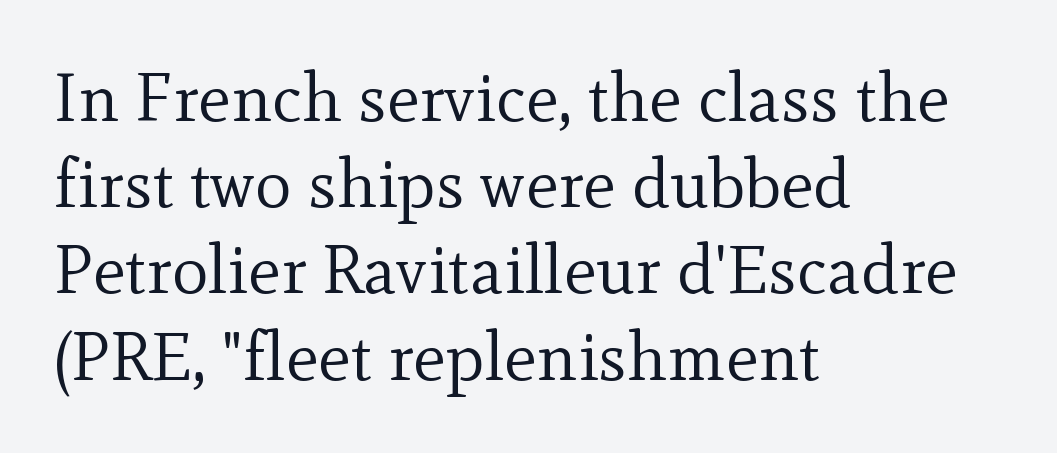
{"serif": "yes", "italic": "no", "bold": "no", "weight": "regular", "width": "normal", "x_height": "small", "monospaced": "no", "underline": "no", "align": "left", "line_spacing": "normal", "line_spacing_ratio": 1.25, "letter_spacing": "normal", "letter_spacing_em": 0.0, "glyph_px": 69}
